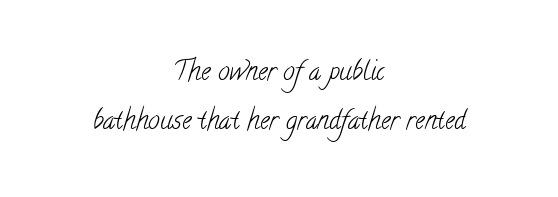
The horizontal fit of the characters is conventional and even. A centered setting, common on invitations and titles, is used for this passage. The zone under the glyphs is completely vacant. The strokes carry an ordinary text weight at most.
